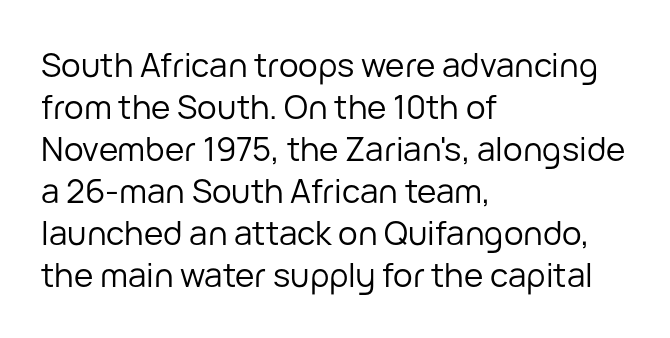
Is the letter spacing exaggerated? No — it looks like the ordinary default. A clean baseline with only descenders dipping below it. The face used here is a sans, in the tradition of grotesques and geometrics. Caption: face not bold, strokes unweighted. This sample is left-justified, so line endings fall wherever the words run out. Notice how descenders clear the ascenders below comfortably — that's standard leading.
